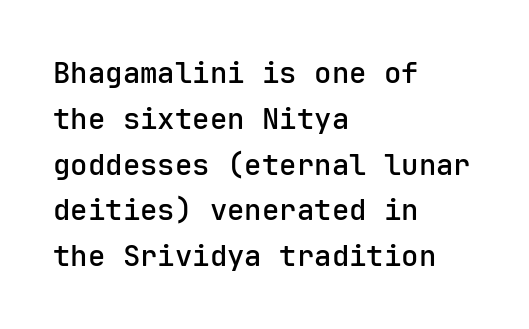
On the weight axis this lands at semibold, roughly 600. Caption: standard tracking, unaltered. Descender tails drop into unmarked territory. Looks like terminal output: every glyph gets an equal slot.
